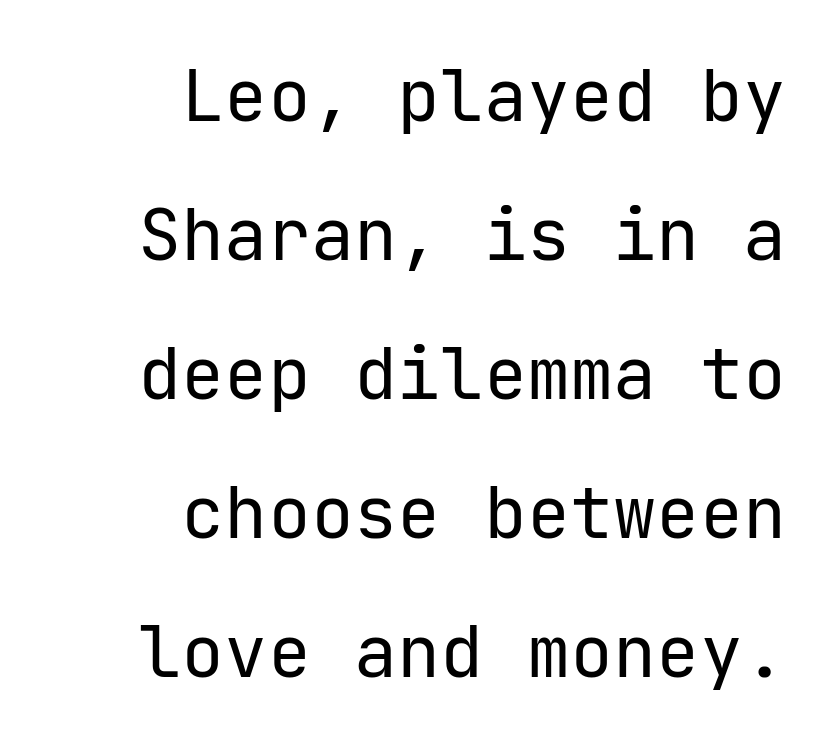
{"serif": "no", "italic": "no", "bold": "no", "weight": "regular", "width": "normal", "stroke_contrast": "low", "x_height": "medium", "monospaced": "yes", "underline": "no", "align": "right", "line_spacing": "loose", "line_spacing_ratio": 1.93, "letter_spacing": "normal", "letter_spacing_em": 0.0, "glyph_px": 72}
